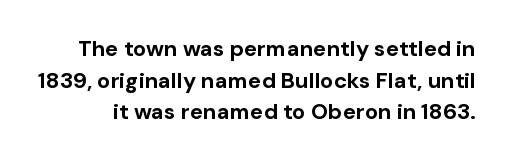
The image shows 22 px bold type, upright; set normal line spacing (1.44x), normal letter spacing, not underlined.
